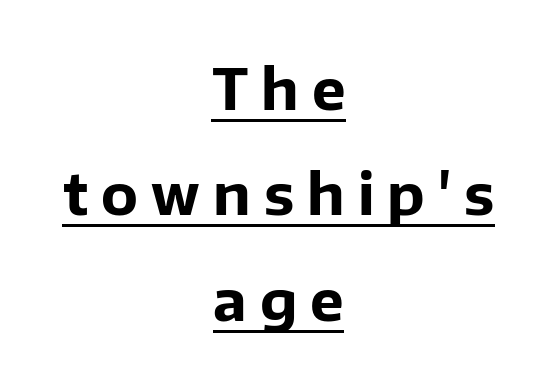
Designer's note — italics off, roman on. Visually the block forms a symmetrical silhouette, jagged on both flanks. Emphasis by weight is at full strength: bold. Observe the wide spacing: letters keep a clear distance from each other.
